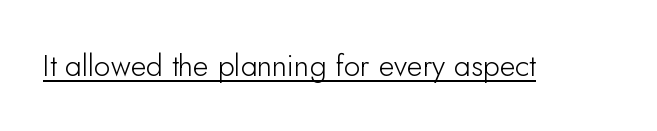
{"serif": "no", "italic": "no", "width": "normal", "stroke_contrast": "low", "x_height": "small", "monospaced": "no", "underline": "yes", "letter_spacing": "normal", "letter_spacing_em": 0.0, "glyph_px": 30}
